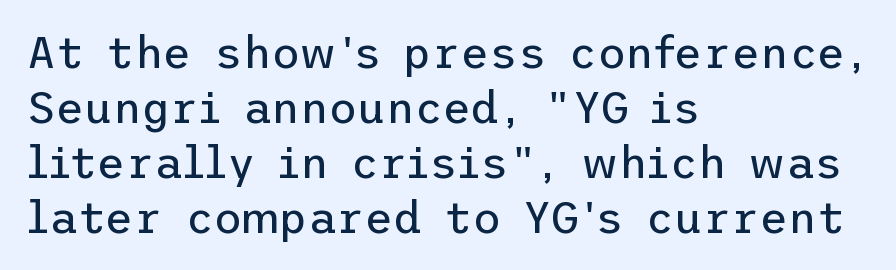
Q: Is the text bold? A: No.
Q: Is the text italic (slanted)? A: No, it is upright.
Q: Is the typeface a serif or a sans-serif typeface? A: Sans-serif.
Q: Is the text underlined? A: No.
Q: How is the paragraph aligned? A: Left-aligned.
Q: Is the spacing between letters normal or unusually wide? A: Normal.
Q: Is the spacing between lines tight, normal or loose? A: Normal.
Q: Width (condensed, normal, or wide)? A: Normal.
Q: Stroke contrast? A: Low.
Q: x-height? A: Medium.
